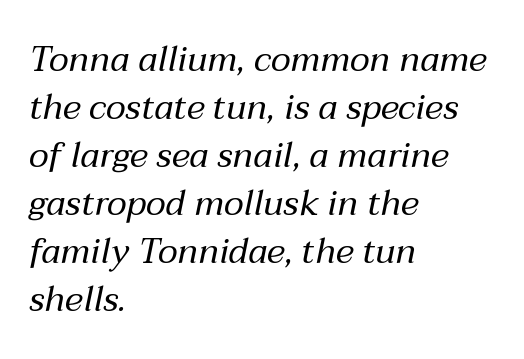
{"italic": "yes", "lean": "right", "slant_degrees": 12, "bold": "no", "weight": "regular", "width": "normal", "stroke_contrast": "medium", "x_height": "medium", "monospaced": "no", "underline": "no", "align": "left", "line_spacing": "normal", "line_spacing_ratio": 1.37, "letter_spacing": "normal", "letter_spacing_em": 0.0, "glyph_px": 35}
